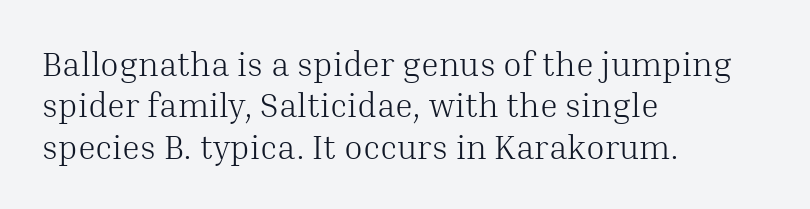
Is the block centered? No — it sits flush against the left margin. The horizontal fit of the characters is conventional and even. Descenders hang freely into open space. Typographically, this falls in the serif category. Posture: vertical. Is this a fixed-width face? No — the glyphs have proportional, varying widths.
